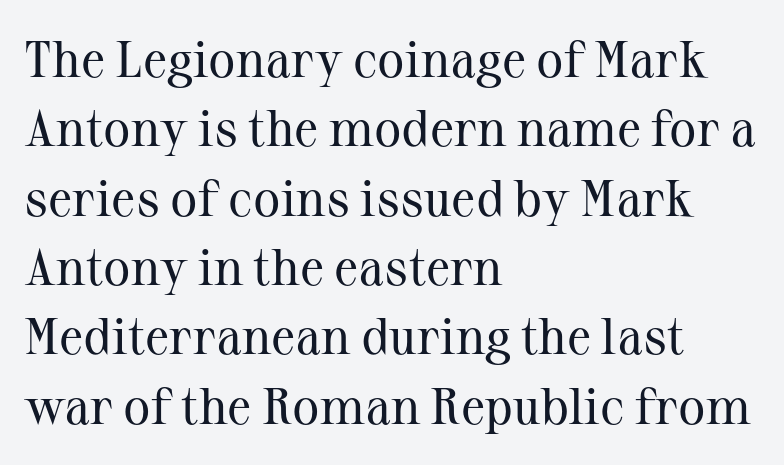
The image shows 51 px regular-weight serif type, upright; set left-aligned, normal line spacing (1.36x), normal letter spacing, not underlined; medium stroke contrast and a medium x-height.
